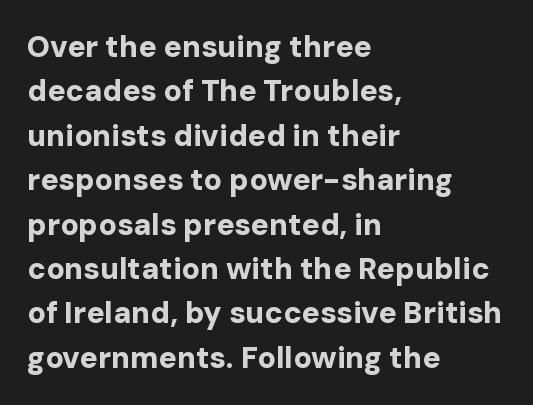
{"serif": "no", "italic": "no", "bold": "yes", "weight": "bold", "width": "normal", "stroke_contrast": "low", "x_height": "medium", "monospaced": "no", "underline": "no", "align": "left", "line_spacing": "normal", "line_spacing_ratio": 1.48, "letter_spacing": "normal", "letter_spacing_em": 0.0, "glyph_px": 30}
